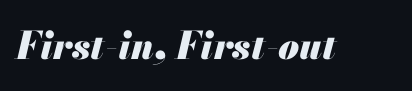
{"italic": "yes", "lean": "right", "slant_degrees": 13, "bold": "yes", "weight": "heavy", "width": "normal", "stroke_contrast": "medium", "x_height": "small", "monospaced": "no", "underline": "no", "letter_spacing": "normal", "letter_spacing_em": 0.0, "glyph_px": 38}
